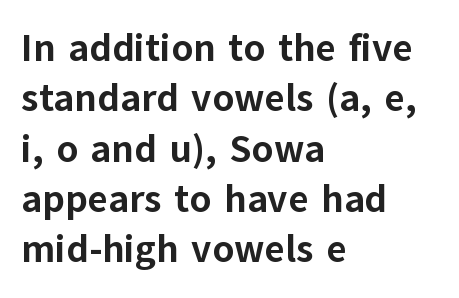
{"serif": "no", "italic": "no", "bold": "yes", "weight": "bold", "width": "normal", "stroke_contrast": "low", "x_height": "medium", "monospaced": "no", "underline": "no", "align": "left", "line_spacing": "normal", "line_spacing_ratio": 1.29, "letter_spacing": "normal", "letter_spacing_em": 0.0, "glyph_px": 39}
